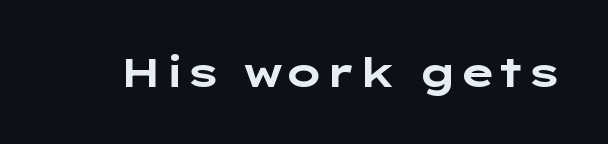
The image shows 40 px bold, wide sans-serif type, upright; set normal letter spacing, not underlined; low stroke contrast and a medium x-height.
